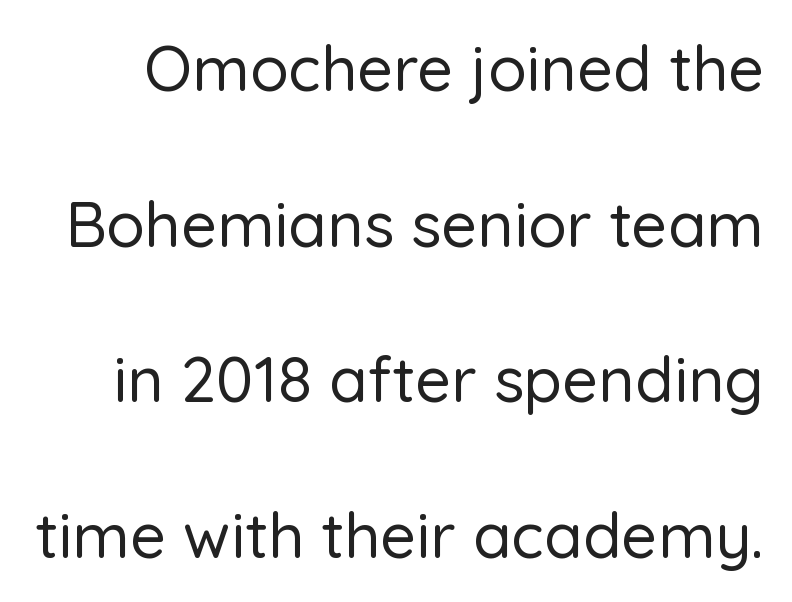
The image shows 63 px sans-serif type, upright; set loose line spacing (2.47x), normal letter spacing, not underlined; low stroke contrast and a medium x-height.
